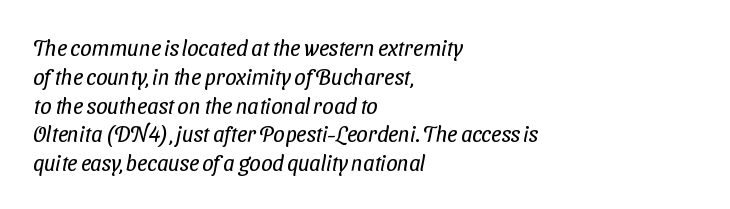
Q: Is the text bold? A: No.
Q: Is the text underlined? A: No.
Q: How is the paragraph aligned? A: Left-aligned.
Q: Is the spacing between letters normal or unusually wide? A: Normal.
Q: Is the spacing between lines tight, normal or loose? A: Normal.
